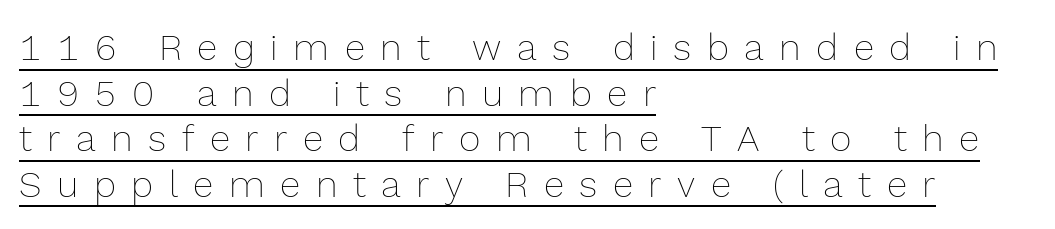
The image shows 37 px thin type, upright; set left-aligned, line spacing 1.23x, unusually wide letter spacing (+0.42 em), underlined; a medium x-height.
